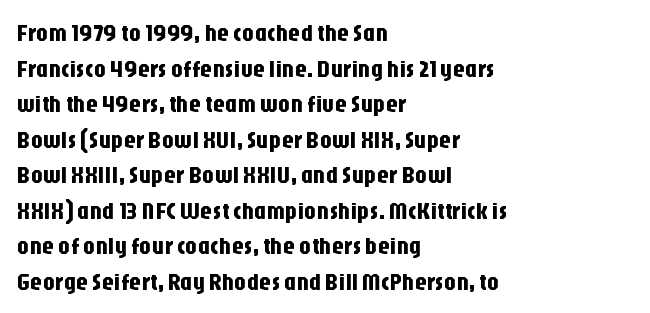
{"italic": "no", "underline": "no", "align": "left", "line_spacing": "normal", "line_spacing_ratio": 1.48, "letter_spacing": "normal", "letter_spacing_em": 0.0, "glyph_px": 24}
